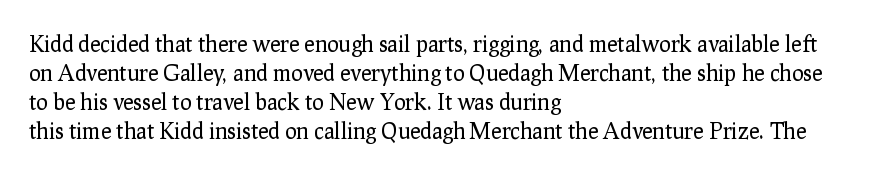
Tall strokes in this sample are plumb rather than angled. The passage shown has conventional tracking throughout. Every row of glyphs begins at an identical x-position on the left. A normal amount of white space separates one row of letters from the next. Type without underlining.
